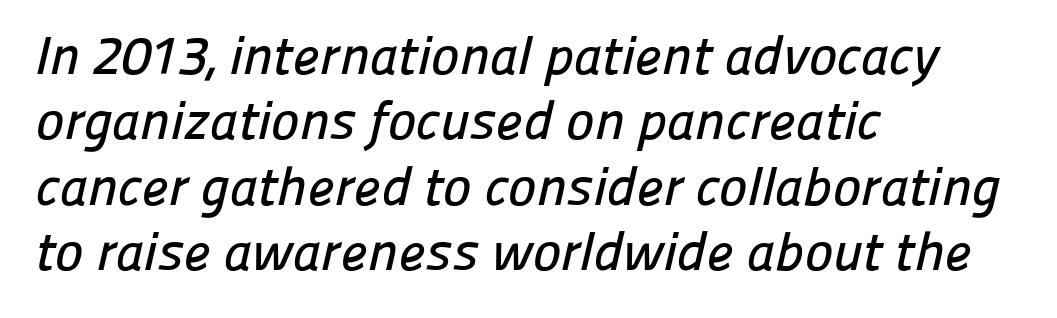
Q: Is the typeface a serif or a sans-serif typeface? A: Sans-serif.
Q: Is the text underlined? A: No.
Q: How is the paragraph aligned? A: Left-aligned.
Q: Is the spacing between letters normal or unusually wide? A: Normal.
Q: Width (condensed, normal, or wide)? A: Normal.
Q: Stroke contrast? A: Low.
Q: x-height? A: Medium.
Q: Monospaced? A: No.
